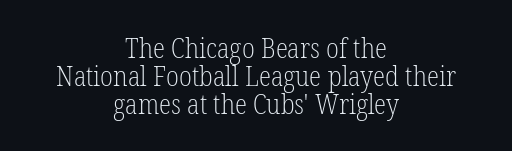
The image shows 28 px light, condensed serif type, upright; set centered, tight line spacing (1.0x), normal letter spacing, not underlined; low stroke contrast and a medium x-height.
